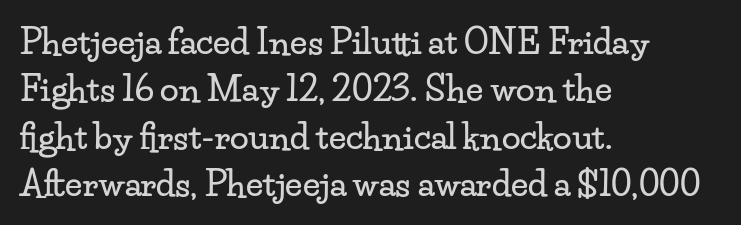
{"serif": "yes", "italic": "no", "width": "wide", "stroke_contrast": "low", "x_height": "small", "monospaced": "no", "underline": "no", "align": "left", "line_spacing": "normal", "line_spacing_ratio": 1.39, "letter_spacing": "normal", "letter_spacing_em": 0.0, "glyph_px": 34}
